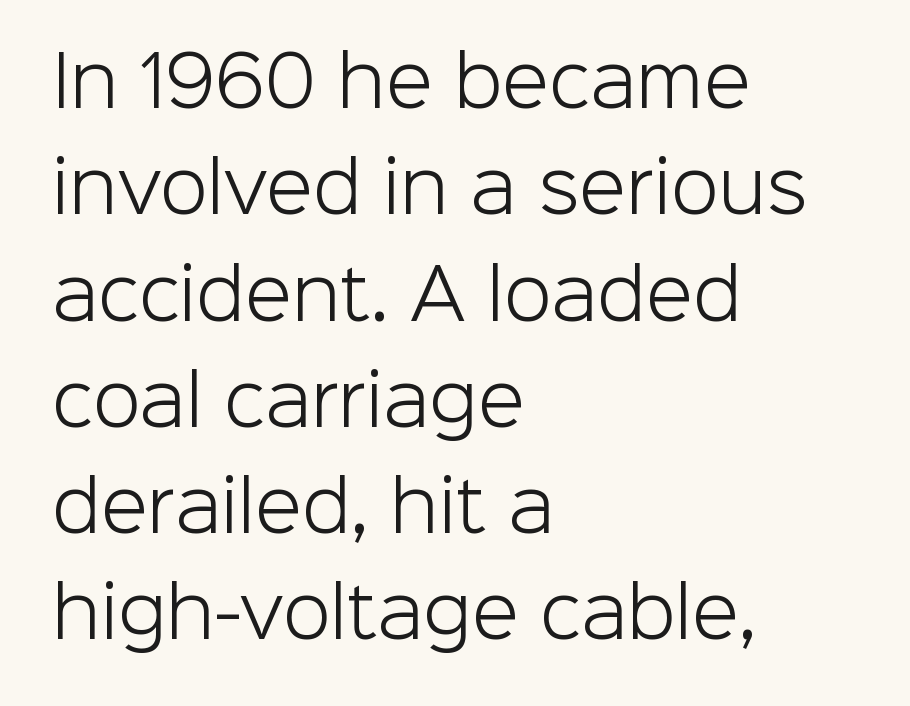
{"serif": "no", "italic": "no", "bold": "no", "weight": "light", "width": "normal", "stroke_contrast": "low", "x_height": "medium", "monospaced": "no", "underline": "no", "align": "left", "line_spacing": "normal", "line_spacing_ratio": 1.54, "letter_spacing": "normal", "letter_spacing_em": 0.0, "glyph_px": 69}
